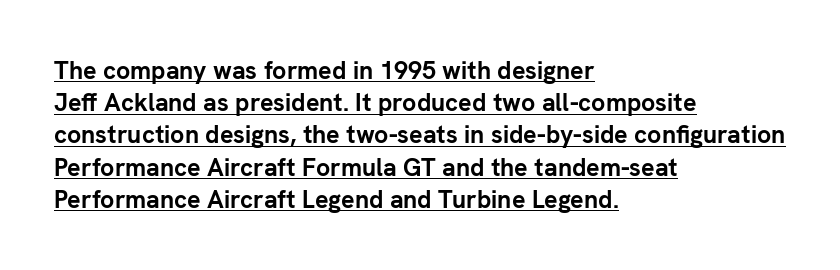
{"italic": "no", "bold": "yes", "underline": "yes", "align": "left", "line_spacing": "normal", "line_spacing_ratio": 1.29, "letter_spacing": "normal", "letter_spacing_em": 0.0, "glyph_px": 25}
